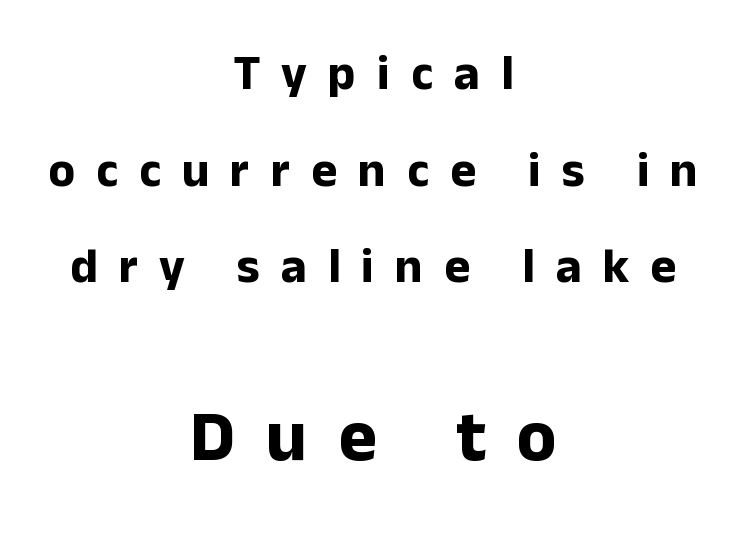
Q: Is the text bold? A: Yes.
Q: Is the text italic (slanted)? A: No, it is upright.
Q: Is the typeface a serif or a sans-serif typeface? A: Sans-serif.
Q: Is the text underlined? A: No.
Q: How is the paragraph aligned? A: Centered.
Q: Is the spacing between letters normal or unusually wide? A: Unusually wide.
Q: Is the spacing between lines tight, normal or loose? A: Loose.
Q: Which block of text is set in a larger size, the first (top) or the second (bottom)? A: The second (bottom) one.
Q: Width (condensed, normal, or wide)? A: Normal.
Q: Stroke contrast? A: Low.
Q: x-height? A: Medium.
Q: Monospaced? A: No.
